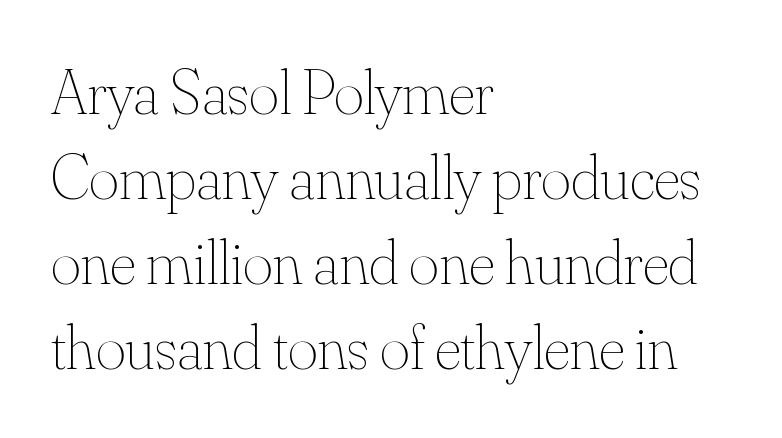
Q: Is the text bold? A: No.
Q: Is the text italic (slanted)? A: No, it is upright.
Q: Is the text underlined? A: No.
Q: How is the paragraph aligned? A: Left-aligned.
Q: Is the spacing between letters normal or unusually wide? A: Normal.
Q: Is the spacing between lines tight, normal or loose? A: Normal.
Q: Width (condensed, normal, or wide)? A: Normal.
Q: Stroke contrast? A: Medium.
Q: x-height? A: Small.
Q: Monospaced? A: No.
